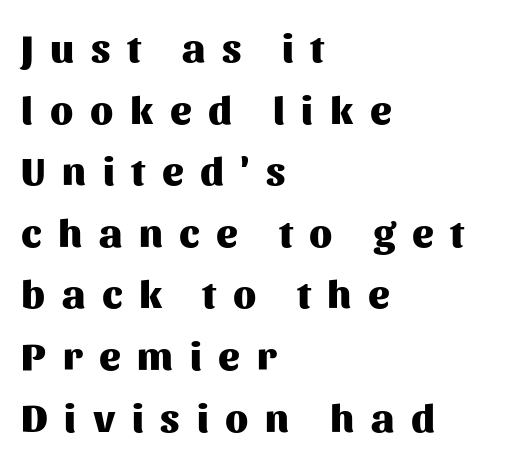
Q: Is the text bold? A: Yes.
Q: Is the text italic (slanted)? A: No, it is upright.
Q: Is the typeface a serif or a sans-serif typeface? A: Sans-serif.
Q: Is the text underlined? A: No.
Q: How is the paragraph aligned? A: Left-aligned.
Q: Is the spacing between letters normal or unusually wide? A: Unusually wide.
Q: Is the spacing between lines tight, normal or loose? A: Normal.
Q: Width (condensed, normal, or wide)? A: Normal.
Q: Stroke contrast? A: Medium.
Q: x-height? A: Medium.
Q: Monospaced? A: No.
